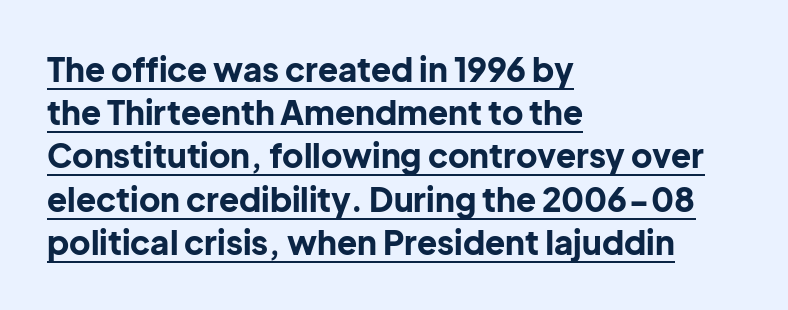
Inter-character spacing is left at the font's built-in metrics. The sample's only ornament is a line tracing under the words. Spacing verdict: proportional, widths tailored to each character. Nothing sits at the stroke ends, so this counts as sans-serif. Alignment: flush left.
